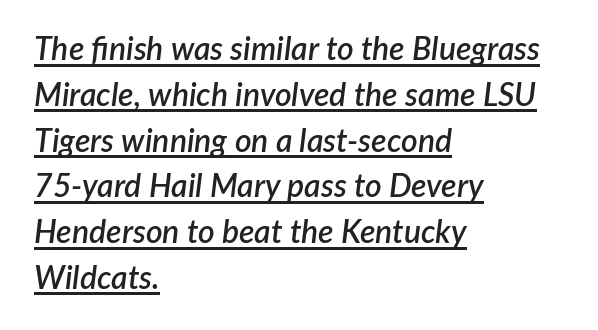
The lines are quadded left. The letters are semibold — heavier than regular but short of a full bold. You can tell it's italic because the verticals aren't actually vertical. The glyphs are accompanied by a horizontal stroke just below them. Quick note: interline space is typical.
